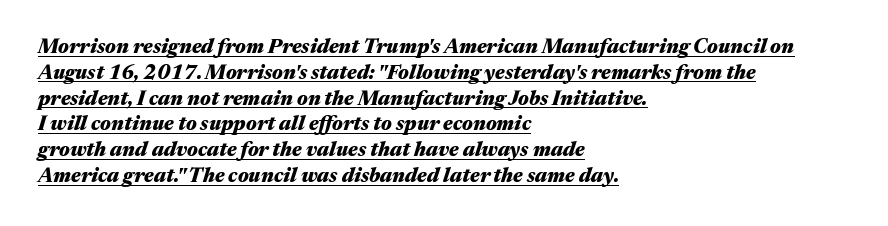
{"italic": "yes", "lean": "right", "slant_degrees": 17, "bold": "yes", "underline": "yes", "align": "left", "line_spacing": "normal", "line_spacing_ratio": 1.29, "letter_spacing": "normal", "letter_spacing_em": 0.0, "glyph_px": 20}
